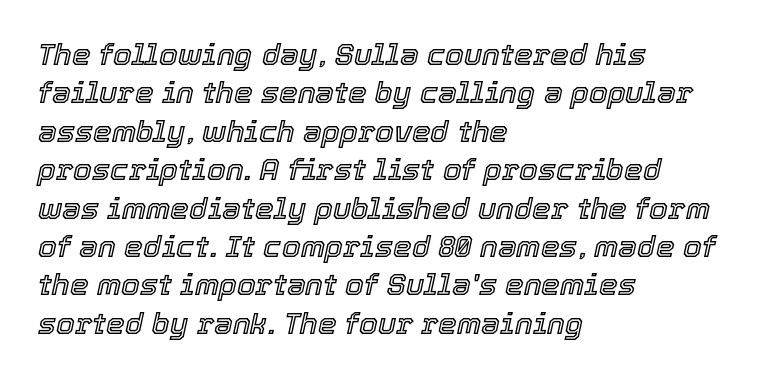
{"italic": "yes", "lean": "right", "slant_degrees": 12, "width": "normal", "x_height": "medium", "monospaced": "no", "underline": "no", "align": "left", "line_spacing": "normal", "line_spacing_ratio": 1.28, "letter_spacing": "normal", "letter_spacing_em": 0.0, "glyph_px": 30}
